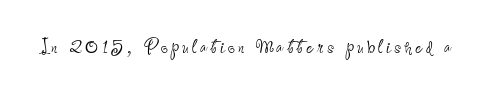
The strip under each line holds only bare page. Stroke thickness stays within the range of a standard reading face or lighter.
